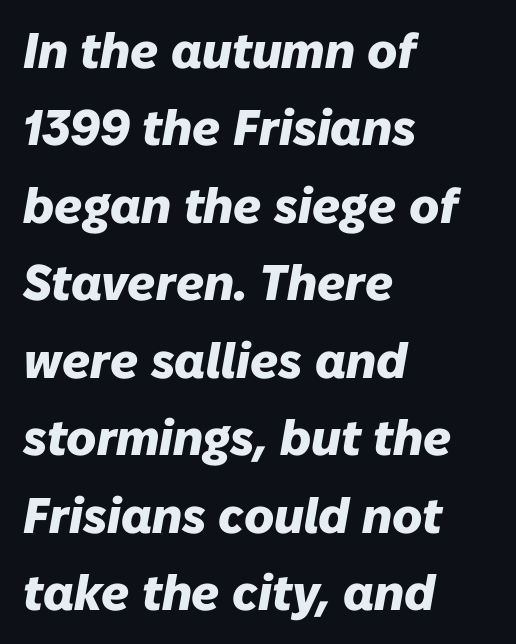
Stroke thickness is high; the sample reads as a true bold. Nobody touched the tracking dial on this one. You could not count columns in this text — the font is proportionally spaced. The typography opts for an oblique posture over an upright one. The designer left line spacing at the default.
